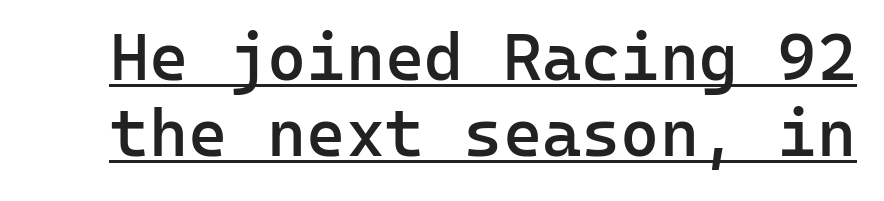
The image shows 67 px semibold sans-serif type, upright, monospaced; set tight line spacing (1.14x), normal letter spacing, underlined; low stroke contrast and a medium x-height.
